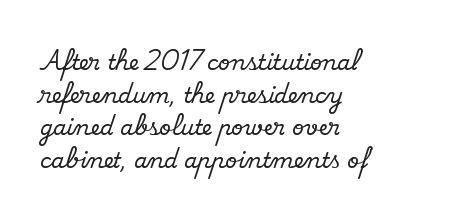
{"underline": "no", "align": "left", "line_spacing": "normal", "line_spacing_ratio": 1.55, "letter_spacing": "normal", "letter_spacing_em": 0.0, "glyph_px": 21}
